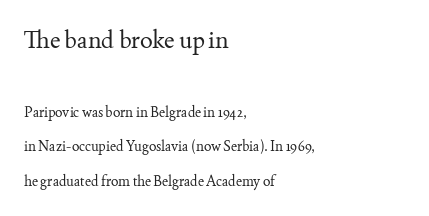
The image shows 24 px text type, upright; set left-aligned, loose line spacing (2.48x), normal letter spacing, not underlined; the first (top) block is 1.71x larger.
